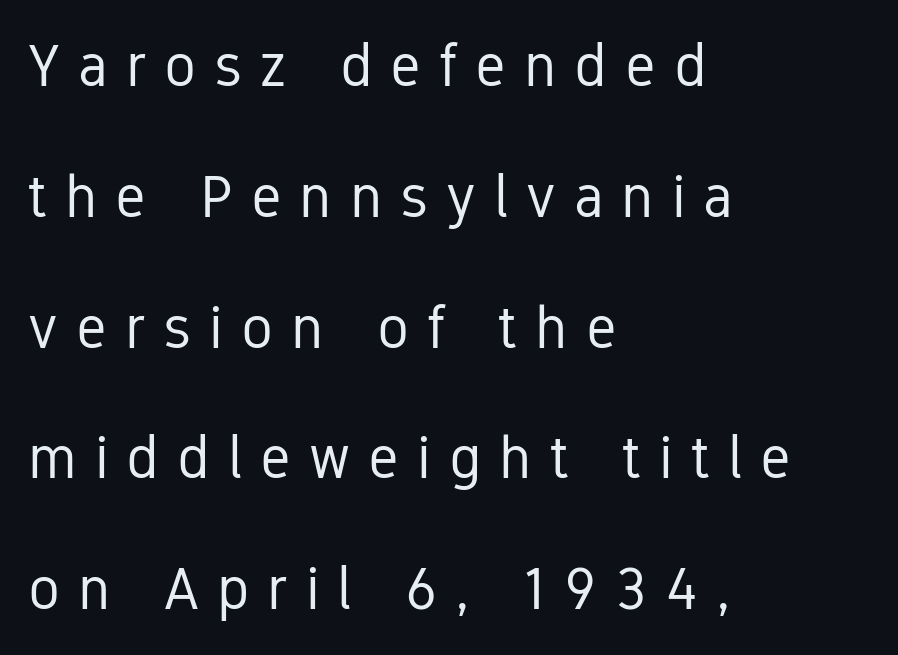
The image shows 60 px regular-weight, condensed sans-serif type, upright; set left-aligned, loose line spacing (2.18x), unusually wide letter spacing (+0.3 em), not underlined; low stroke contrast and a medium x-height.
